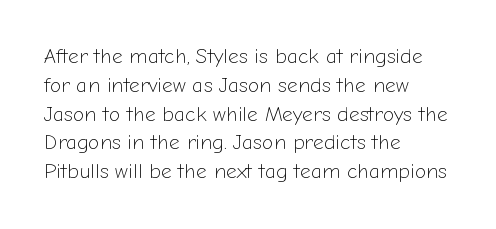
Each new line begins a customary step beneath the previous one. Stems here are at most as thick as an everyday book face. Words appear dense and cohesive because spacing is normal. Descenders hang freely into open space. The axis of the letterforms is exactly vertical.
